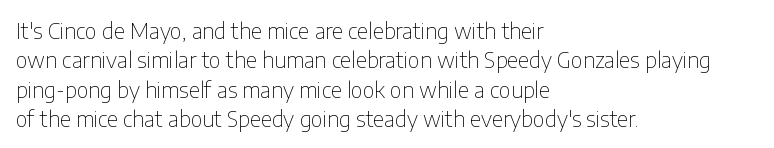
Q: Is the text bold? A: No.
Q: Is the text italic (slanted)? A: No, it is upright.
Q: Is the text underlined? A: No.
Q: How is the paragraph aligned? A: Left-aligned.
Q: Is the spacing between letters normal or unusually wide? A: Normal.
Q: Is the spacing between lines tight, normal or loose? A: Normal.
